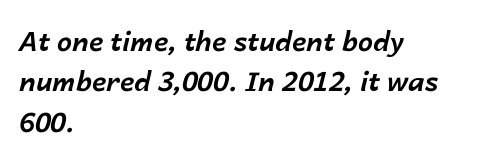
Every letter is thick-stroked: bold, no question. Clear beneath every line of the passage. Each word holds together tightly as a unit, with standard inter-letter gaps. The passage is arranged the way most books set body copy — flush left. If you drew a line through each stem, it would be angled. The designer left line spacing at the default.
